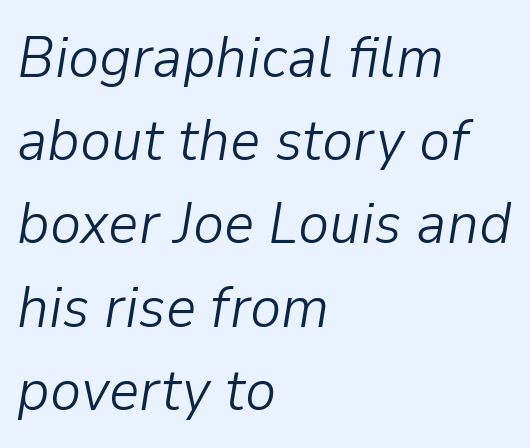
Q: Is the text bold? A: No.
Q: Is the text italic (slanted)? A: Yes, it leans right by about 9 degrees.
Q: Is the text underlined? A: No.
Q: How is the paragraph aligned? A: Left-aligned.
Q: Is the spacing between letters normal or unusually wide? A: Normal.
Q: Is the spacing between lines tight, normal or loose? A: Normal.
Q: Width (condensed, normal, or wide)? A: Normal.
Q: Stroke contrast? A: Low.
Q: x-height? A: Medium.
Q: Monospaced? A: No.
